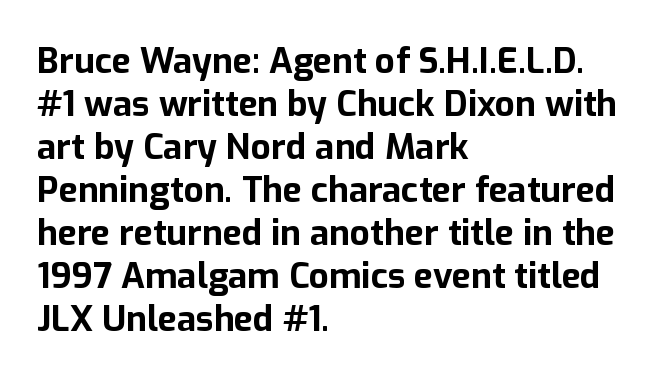
Q: Is the text bold? A: Yes.
Q: Is the text italic (slanted)? A: No, it is upright.
Q: Is the typeface a serif or a sans-serif typeface? A: Sans-serif.
Q: Is the text underlined? A: No.
Q: How is the paragraph aligned? A: Left-aligned.
Q: Is the spacing between letters normal or unusually wide? A: Normal.
Q: Width (condensed, normal, or wide)? A: Normal.
Q: Stroke contrast? A: Low.
Q: x-height? A: Medium.
Q: Monospaced? A: No.
